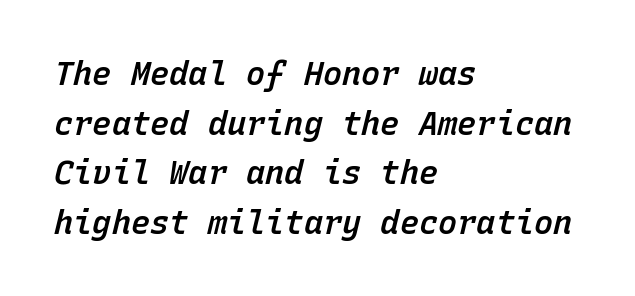
The image shows 32 px semibold type, italic (leaning right), monospaced; set left-aligned, normal line spacing (1.55x), normal letter spacing, not underlined; low stroke contrast and a medium x-height.
